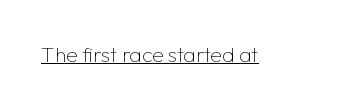
Q: Is the text bold? A: No.
Q: Is the text italic (slanted)? A: No, it is upright.
Q: Is the text underlined? A: Yes.
Q: Is the spacing between letters normal or unusually wide? A: Normal.
